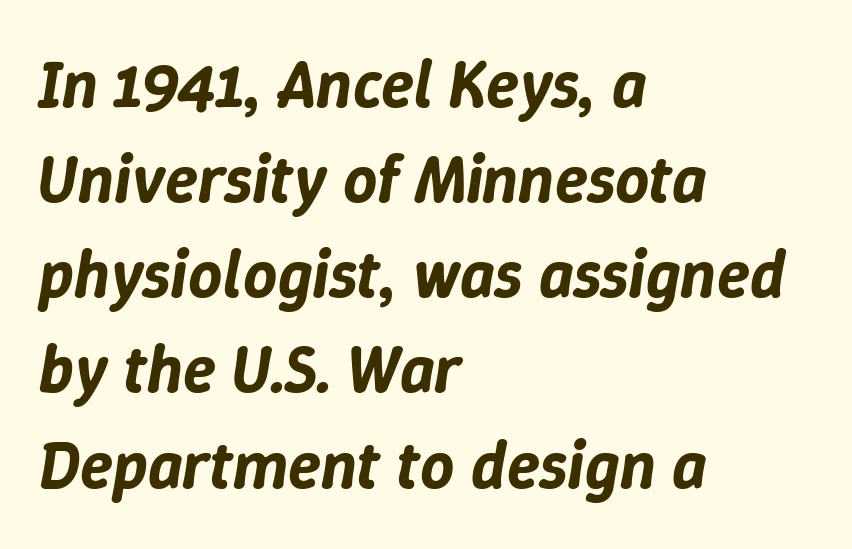
{"italic": "yes", "lean": "right", "slant_degrees": 9, "width": "normal", "stroke_contrast": "low", "x_height": "medium", "monospaced": "no", "underline": "no", "align": "left", "line_spacing": "normal", "line_spacing_ratio": 1.42, "letter_spacing": "normal", "letter_spacing_em": 0.0, "glyph_px": 67}
